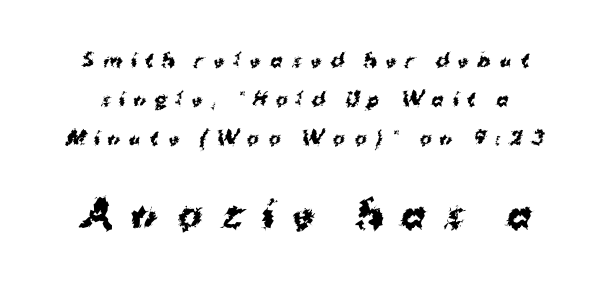
Tracking here is generous; glyphs stand well apart from one another. Bare-footed words on every line. The rendering uses a bold face; every stroke is thick and dark. The lines are spread far apart with generous leading.
